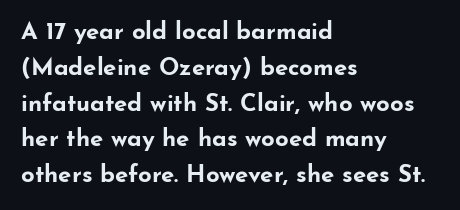
The image shows 24 px bold type, upright; set left-aligned, normal line spacing (1.49x), normal letter spacing, not underlined.
